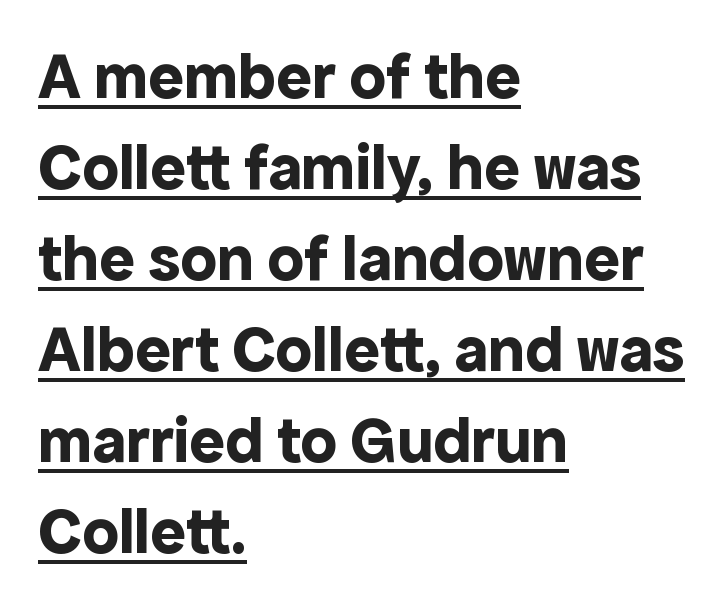
The image shows 66 px bold sans-serif type, upright; set left-aligned, normal line spacing (1.38x), normal letter spacing, underlined; a medium x-height.
